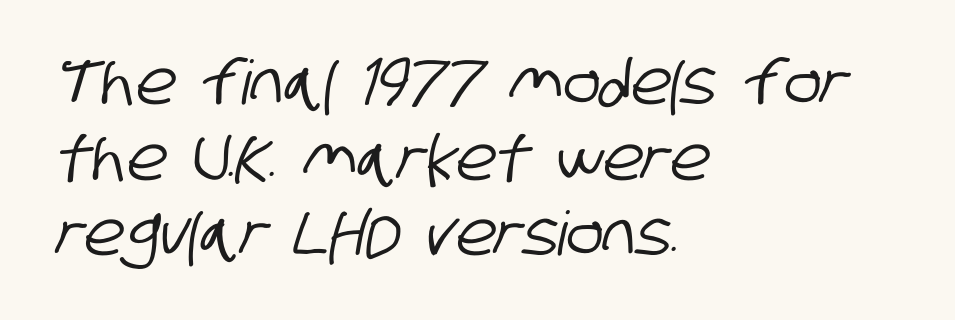
A typesetter would label this face a sans. The passage shown is not underscored anywhere. In terms of letterspacing, this is plain default setting. The face used here is proportionally spaced, like ordinary book or web type. Casual observation: everything's shoved over to the left.
